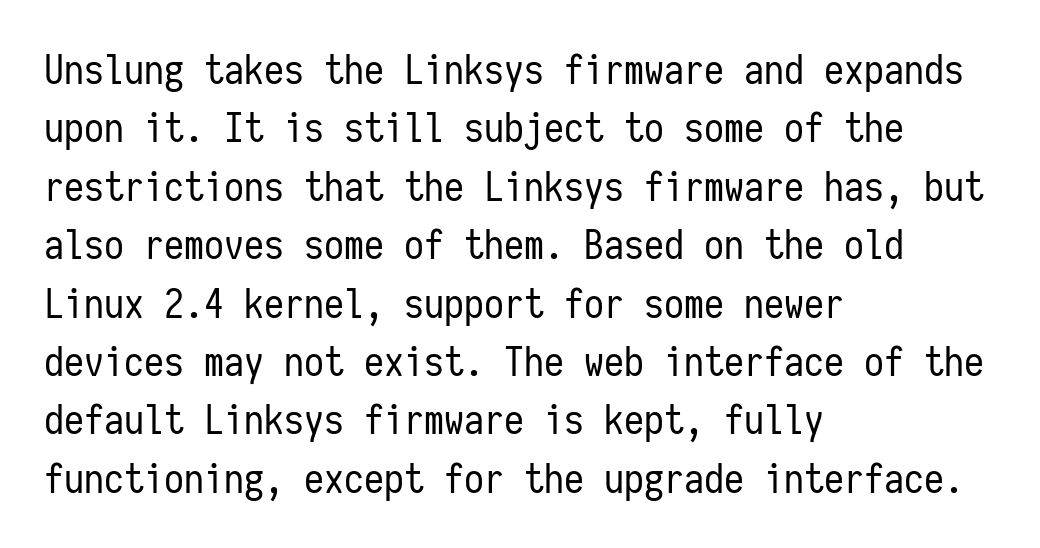
The image shows 40 px regular-weight, condensed sans-serif type, upright, monospaced; set left-aligned, normal line spacing (1.46x), normal letter spacing, not underlined; low stroke contrast and a medium x-height.
